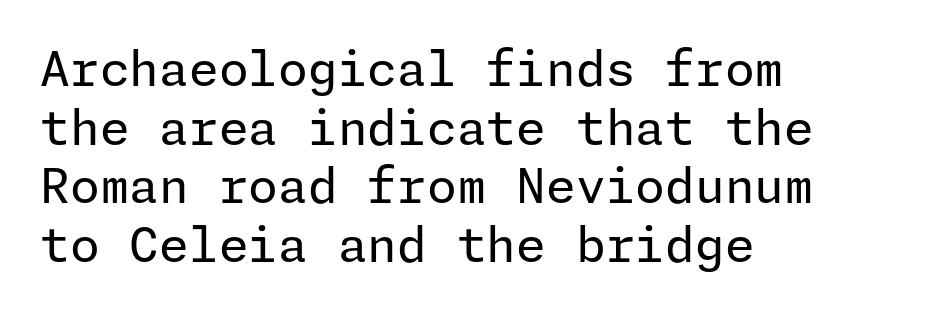
Q: Is the text bold? A: No.
Q: Is the text italic (slanted)? A: No, it is upright.
Q: Is the typeface a serif or a sans-serif typeface? A: Sans-serif.
Q: Is the text underlined? A: No.
Q: How is the paragraph aligned? A: Left-aligned.
Q: Is the spacing between letters normal or unusually wide? A: Normal.
Q: Width (condensed, normal, or wide)? A: Normal.
Q: Stroke contrast? A: Low.
Q: x-height? A: Medium.
